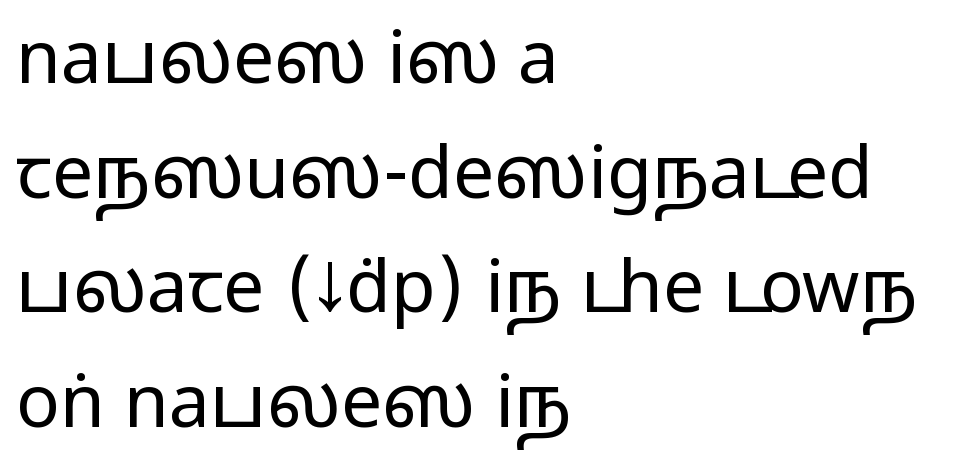
Each letter keeps its own natural width here, so spacing adapts to shape. How are the letters spaced? Ordinarily, with no added tracking. The glyphs in this specimen are sans serif. Italic: no, the glyphs are upright roman. The lines are quadded left.
